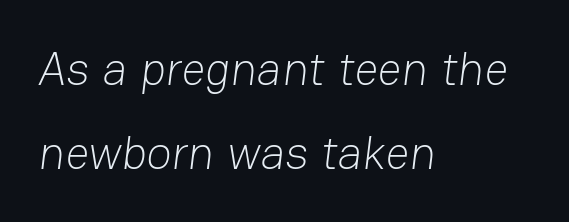
{"serif": "no", "bold": "no", "weight": "light", "width": "normal", "stroke_contrast": "low", "x_height": "medium", "monospaced": "no", "underline": "no", "align": "left", "line_spacing_ratio": 1.79, "letter_spacing": "normal", "letter_spacing_em": 0.0, "glyph_px": 47}
